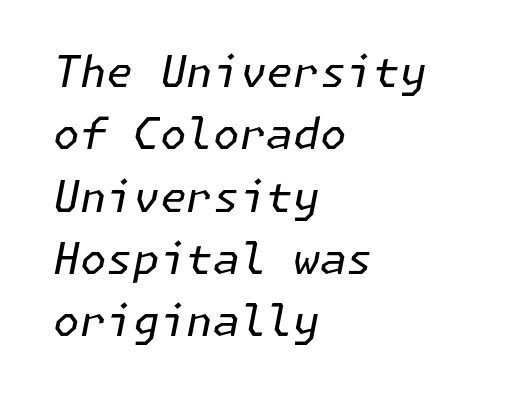
Q: Is the text bold? A: No.
Q: Is the text italic (slanted)? A: Yes, it leans right by about 11 degrees.
Q: Is the text underlined? A: No.
Q: How is the paragraph aligned? A: Left-aligned.
Q: Is the spacing between letters normal or unusually wide? A: Normal.
Q: Is the spacing between lines tight, normal or loose? A: Normal.
Q: Width (condensed, normal, or wide)? A: Normal.
Q: Stroke contrast? A: Low.
Q: x-height? A: Medium.
